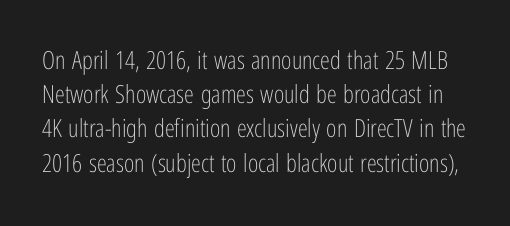
The image shows 25 px text type, upright; set normal line spacing (1.37x), normal letter spacing, not underlined.
